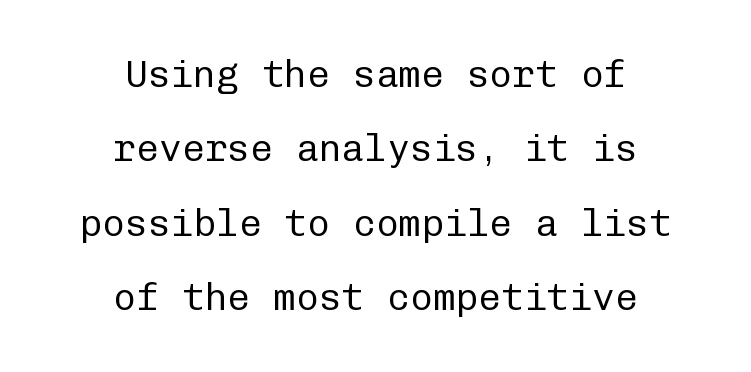
Q: Is the text bold? A: No.
Q: Is the text italic (slanted)? A: No, it is upright.
Q: Is the typeface a serif or a sans-serif typeface? A: Sans-serif.
Q: Is the text underlined? A: No.
Q: How is the paragraph aligned? A: Centered.
Q: Is the spacing between letters normal or unusually wide? A: Normal.
Q: Is the spacing between lines tight, normal or loose? A: Loose.
Q: Width (condensed, normal, or wide)? A: Normal.
Q: Stroke contrast? A: Low.
Q: x-height? A: Medium.
Q: Monospaced? A: Yes.
